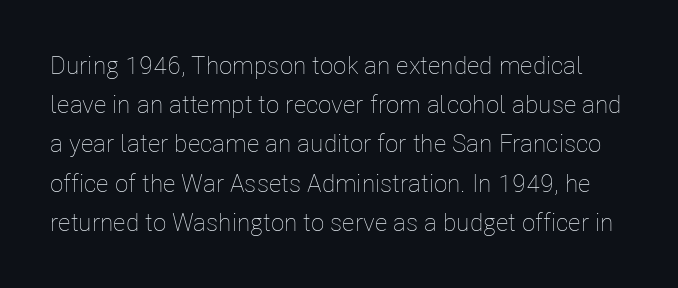
The image shows 25 px text type, upright; set normal line spacing (1.57x), normal letter spacing, not underlined.
